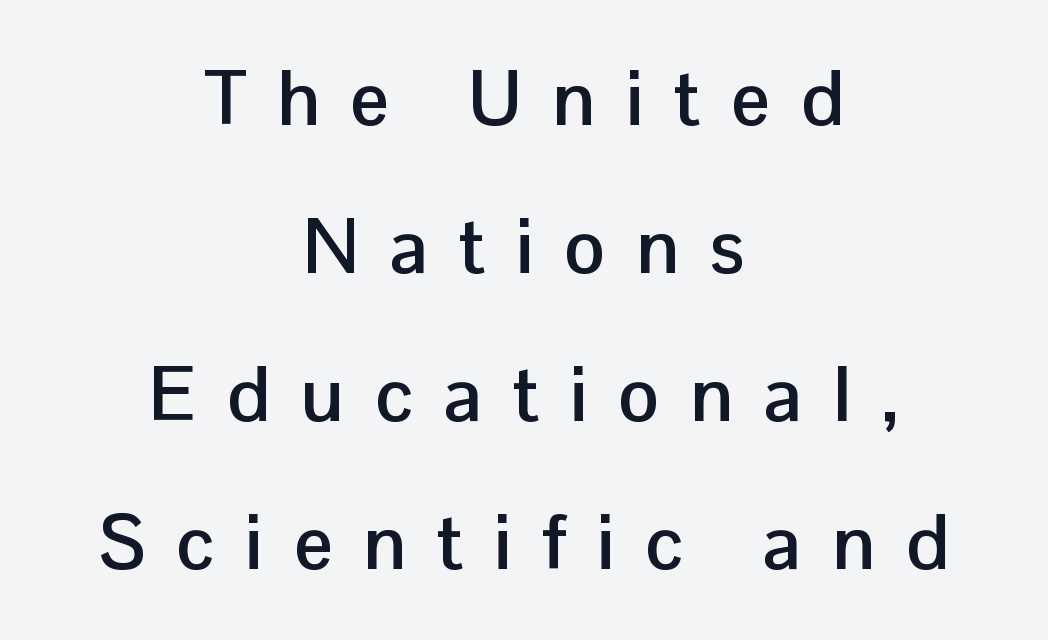
The image shows 77 px semibold sans-serif type, upright; set centered, loose line spacing (1.92x), unusually wide letter spacing (+0.4 em), not underlined; low stroke contrast and a medium x-height.
